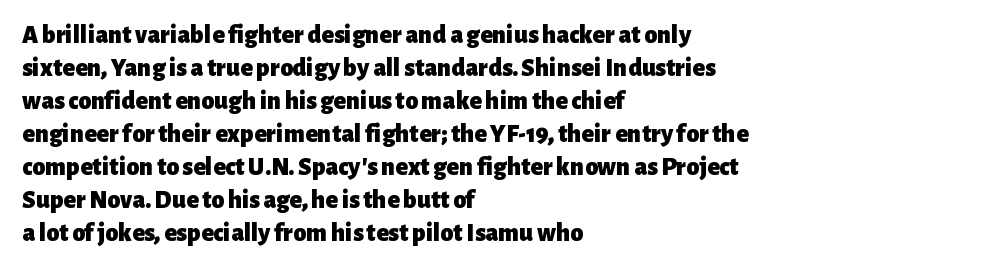
Q: Is the text bold? A: Yes.
Q: Is the text italic (slanted)? A: No, it is upright.
Q: Is the text underlined? A: No.
Q: How is the paragraph aligned? A: Left-aligned.
Q: Is the spacing between letters normal or unusually wide? A: Normal.
Q: Is the spacing between lines tight, normal or loose? A: Normal.
